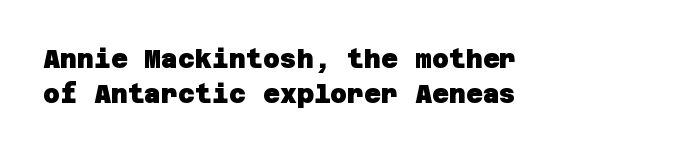
{"bold": "yes", "underline": "no", "align": "left", "line_spacing": "normal", "line_spacing_ratio": 1.35, "letter_spacing": "normal", "letter_spacing_em": 0.0, "glyph_px": 26}
